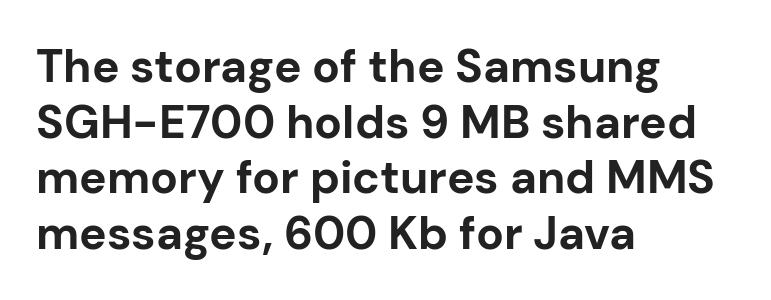
Q: Is the text bold? A: Yes.
Q: Is the text italic (slanted)? A: No, it is upright.
Q: Is the typeface a serif or a sans-serif typeface? A: Sans-serif.
Q: Is the text underlined? A: No.
Q: How is the paragraph aligned? A: Left-aligned.
Q: Is the spacing between letters normal or unusually wide? A: Normal.
Q: Width (condensed, normal, or wide)? A: Normal.
Q: Stroke contrast? A: Low.
Q: x-height? A: Medium.
Q: Monospaced? A: No.
